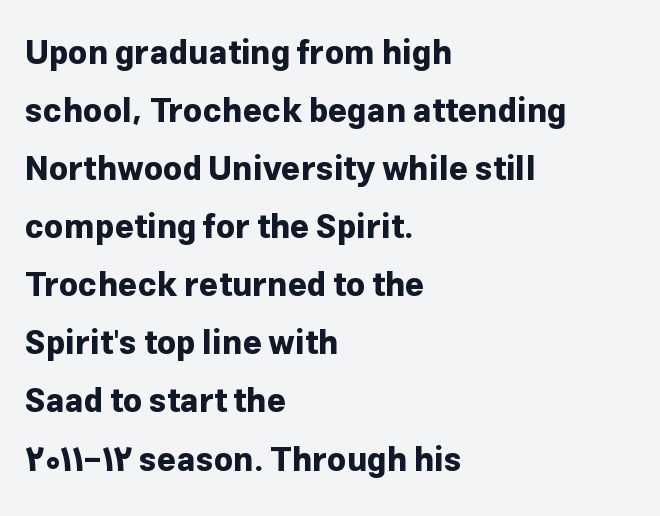
The image shows 33 px bold sans-serif type, upright; set left-aligned, line spacing 1.76x, normal letter spacing, not underlined; low stroke contrast and a medium x-height.
